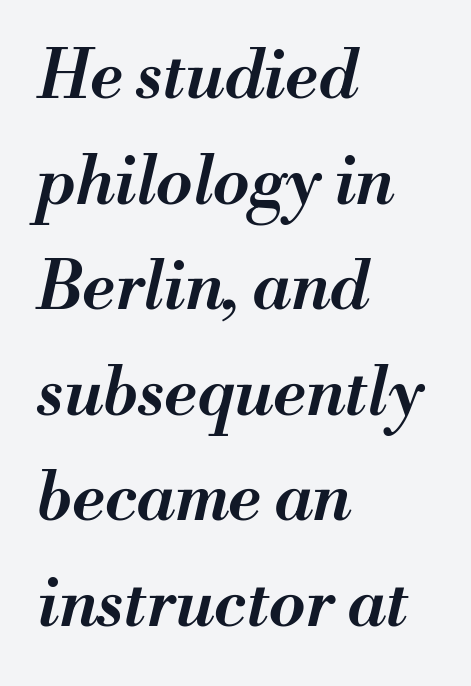
The image shows 66 px semibold type, italic (leaning right); set left-aligned, normal line spacing (1.6x), normal letter spacing, not underlined; medium stroke contrast and a small x-height.
